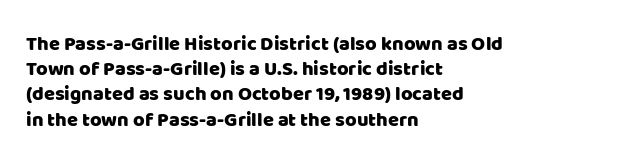
The image shows 20 px text type, upright; set left-aligned, normal line spacing (1.26x), normal letter spacing, not underlined.
